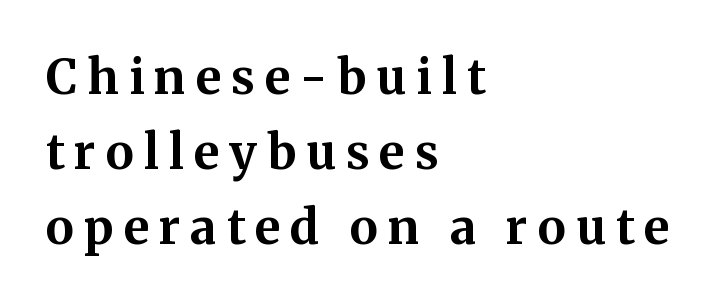
Q: Is the text bold? A: Yes.
Q: Is the text italic (slanted)? A: No, it is upright.
Q: Is the typeface a serif or a sans-serif typeface? A: Serif.
Q: Is the text underlined? A: No.
Q: How is the paragraph aligned? A: Left-aligned.
Q: Is the spacing between letters normal or unusually wide? A: Unusually wide.
Q: Is the spacing between lines tight, normal or loose? A: Normal.
Q: Width (condensed, normal, or wide)? A: Normal.
Q: Stroke contrast? A: Medium.
Q: x-height? A: Medium.
Q: Monospaced? A: No.
